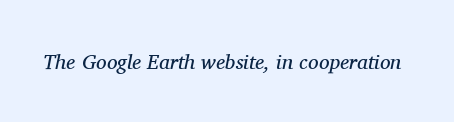
{"italic": "yes", "lean": "right", "slant_degrees": 11, "bold": "no", "underline": "no", "letter_spacing": "normal", "letter_spacing_em": 0.0, "glyph_px": 21}
